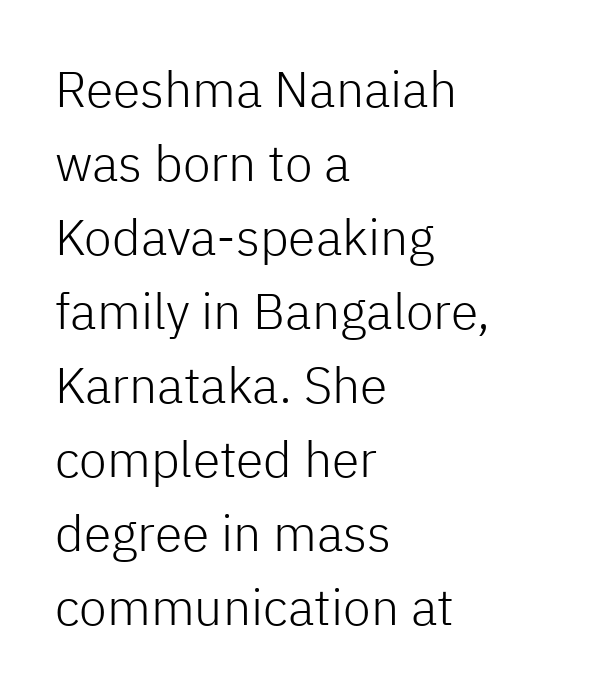
Q: Is the text bold? A: No.
Q: Is the text italic (slanted)? A: No, it is upright.
Q: Is the typeface a serif or a sans-serif typeface? A: Sans-serif.
Q: Is the text underlined? A: No.
Q: How is the paragraph aligned? A: Left-aligned.
Q: Is the spacing between letters normal or unusually wide? A: Normal.
Q: Is the spacing between lines tight, normal or loose? A: Normal.
Q: Width (condensed, normal, or wide)? A: Normal.
Q: Stroke contrast? A: Low.
Q: x-height? A: Medium.
Q: Monospaced? A: No.
